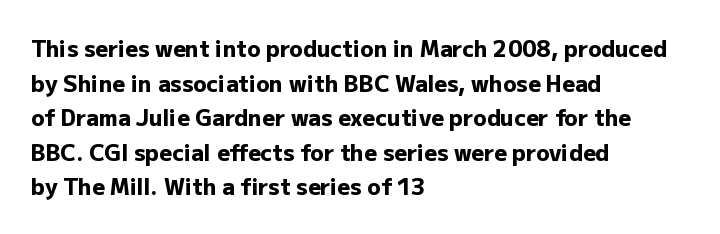
This sample uses an upright cut, with every glyph sitting square on the baseline. Whoever set this chose a conventional vertical rhythm. Students, note that the glyphs here touch the page at normal intervals. Strokes here are thick enough to call this a true bold.
